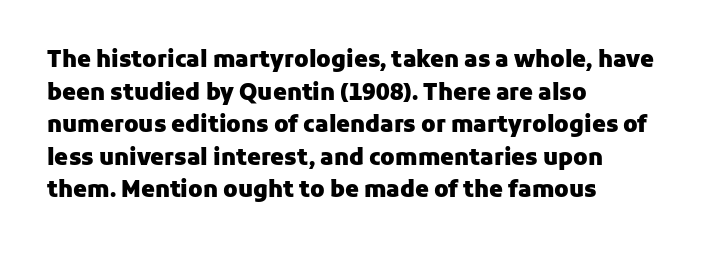
Q: Is the text bold? A: Yes.
Q: Is the text italic (slanted)? A: No, it is upright.
Q: Is the text underlined? A: No.
Q: How is the paragraph aligned? A: Left-aligned.
Q: Is the spacing between letters normal or unusually wide? A: Normal.
Q: Is the spacing between lines tight, normal or loose? A: Normal.
